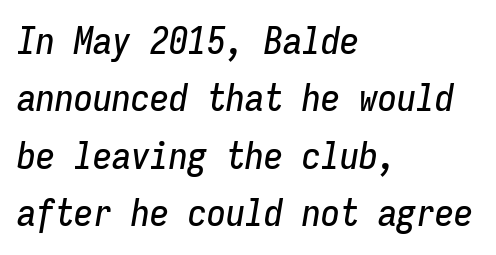
{"italic": "yes", "lean": "right", "slant_degrees": 9, "width": "condensed", "stroke_contrast": "low", "x_height": "medium", "monospaced": "yes", "underline": "no", "align": "left", "line_spacing": "normal", "line_spacing_ratio": 1.51, "letter_spacing": "normal", "letter_spacing_em": 0.0, "glyph_px": 38}
